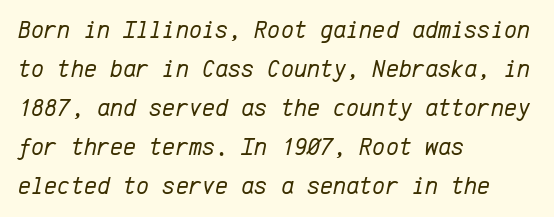
The image shows 25 px text type, italic (leaning right); set left-aligned, normal line spacing (1.56x), normal letter spacing, not underlined.
